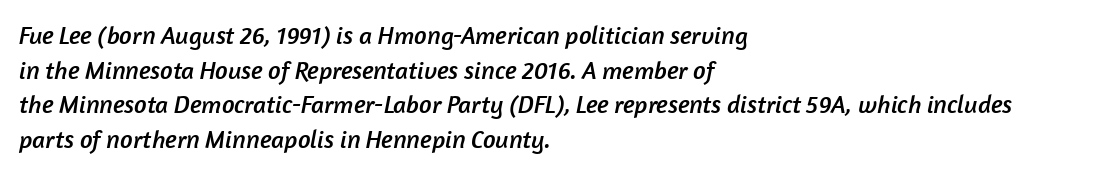
Q: Is the text underlined? A: No.
Q: How is the paragraph aligned? A: Left-aligned.
Q: Is the spacing between letters normal or unusually wide? A: Normal.
Q: Is the spacing between lines tight, normal or loose? A: Normal.
